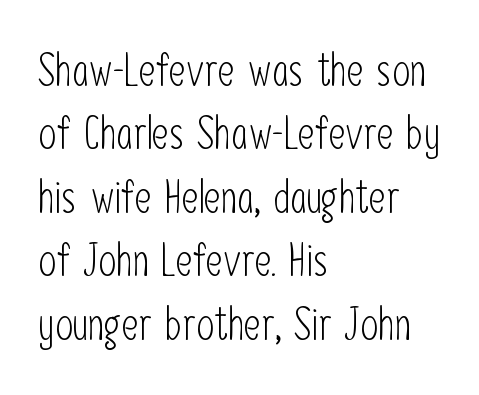
The line texture is even and compact thanks to regular tracking. The typeface has the unassuming heft of standard copy or less. This sample uses a sans-serif face. This is the regular roman posture of the typeface.
